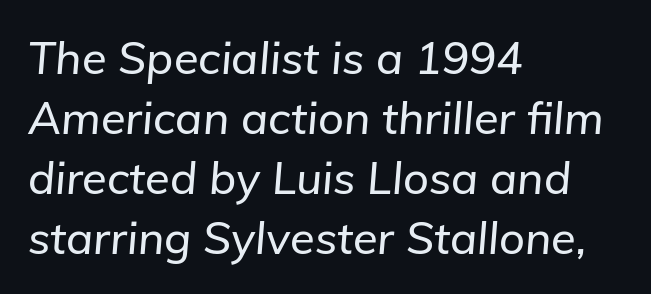
{"italic": "yes", "lean": "right", "slant_degrees": 5, "width": "normal", "stroke_contrast": "low", "x_height": "medium", "monospaced": "no", "underline": "no", "align": "left", "line_spacing": "normal", "line_spacing_ratio": 1.33, "letter_spacing": "normal", "letter_spacing_em": 0.0, "glyph_px": 45}
